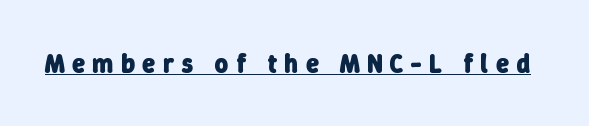
The image shows 26 px bold type; set unusually wide letter spacing (+0.29 em), underlined.
